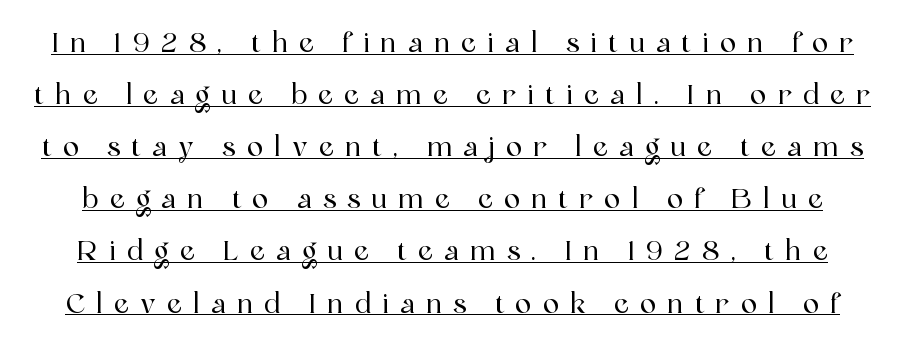
The image shows 27 px text type, upright; set loose line spacing (1.93x), unusually wide letter spacing (+0.41 em), underlined.
